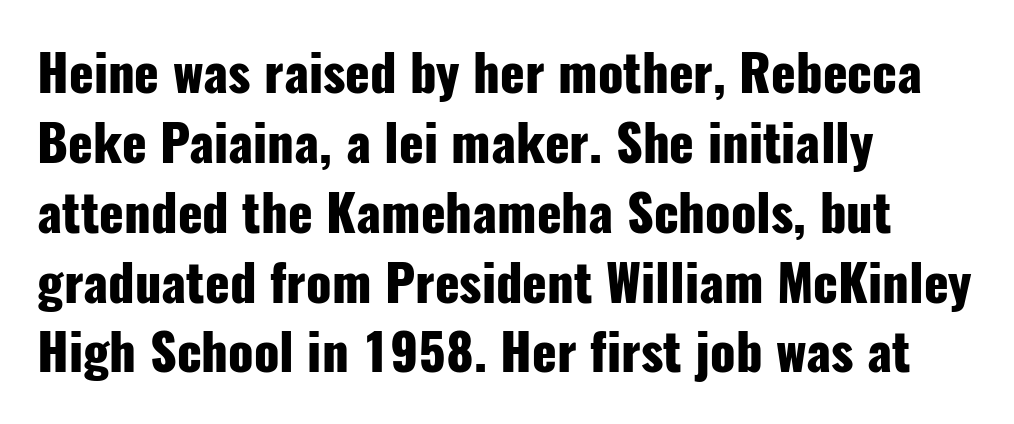
Q: Is the text bold? A: Yes.
Q: Is the text italic (slanted)? A: No, it is upright.
Q: Is the typeface a serif or a sans-serif typeface? A: Sans-serif.
Q: Is the text underlined? A: No.
Q: How is the paragraph aligned? A: Left-aligned.
Q: Is the spacing between letters normal or unusually wide? A: Normal.
Q: Is the spacing between lines tight, normal or loose? A: Normal.
Q: Width (condensed, normal, or wide)? A: Condensed.
Q: Stroke contrast? A: Low.
Q: x-height? A: Medium.
Q: Monospaced? A: No.
